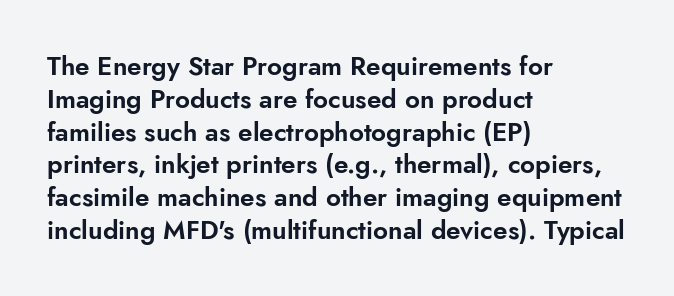
Each new line begins a customary step beneath the previous one. The passage shown is not underscored anywhere. Unlike italic type, these characters show no tilt at all. Casual observation: everything's shoved over to the left.
